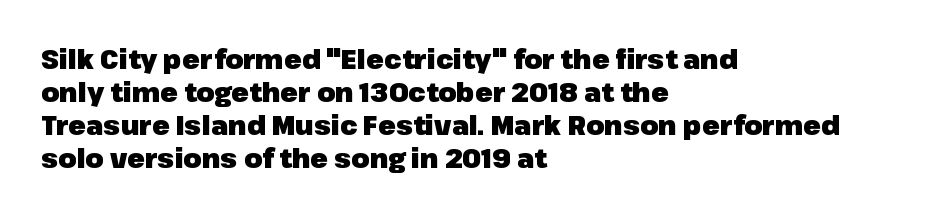
The leading is moderate, giving the passage an even texture. A dark, heavy texture on the line: the type is bold. Descenders hang freely into open space. Letter spacing: default. Notice how the passage keeps a crisp vertical edge on the left only. This is roman type, the default non-slanted kind.
